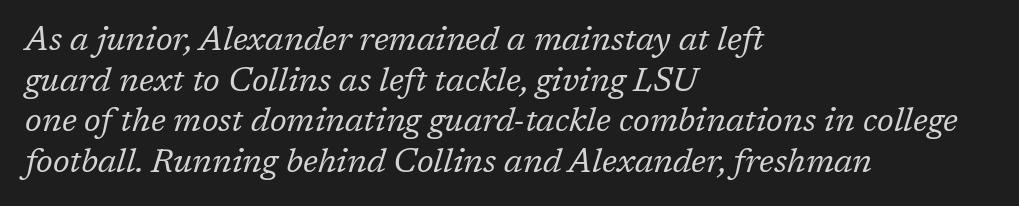
Q: Is the text bold? A: No.
Q: Is the text italic (slanted)? A: Yes, it leans right by about 17 degrees.
Q: Is the typeface a serif or a sans-serif typeface? A: Serif.
Q: Is the text underlined? A: No.
Q: How is the paragraph aligned? A: Left-aligned.
Q: Is the spacing between letters normal or unusually wide? A: Normal.
Q: Width (condensed, normal, or wide)? A: Normal.
Q: Stroke contrast? A: Low.
Q: x-height? A: Medium.
Q: Monospaced? A: No.
